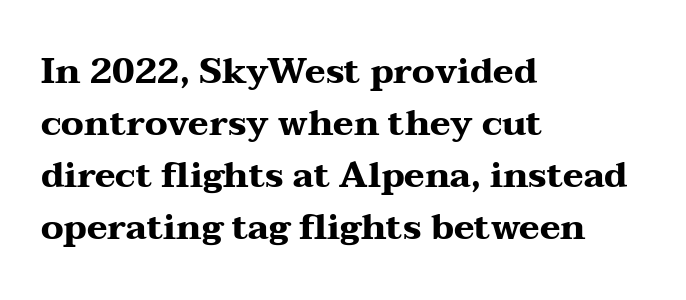
{"serif": "yes", "italic": "no", "bold": "yes", "weight": "heavy", "width": "wide", "stroke_contrast": "medium", "x_height": "medium", "monospaced": "no", "underline": "no", "align": "left", "line_spacing": "normal", "line_spacing_ratio": 1.49, "letter_spacing": "normal", "letter_spacing_em": 0.0, "glyph_px": 35}
